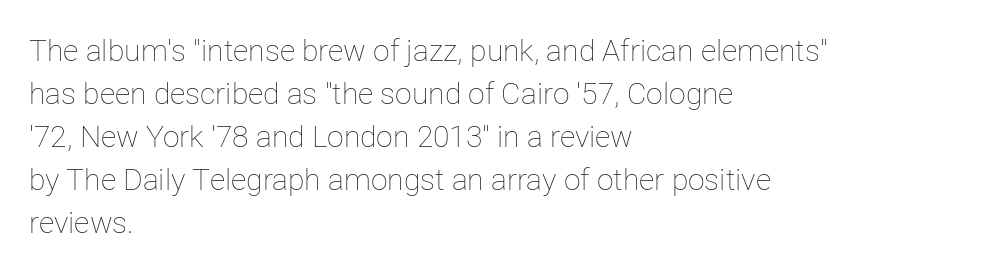
Teacher's note: observe the even left margin — that is flush-left alignment. The face used here is proportionally spaced, like ordinary book or web type. No word sits above an underline. A normal amount of white space separates one row of letters from the next. Compared with typical body copy, the letter spacing here is the same.
